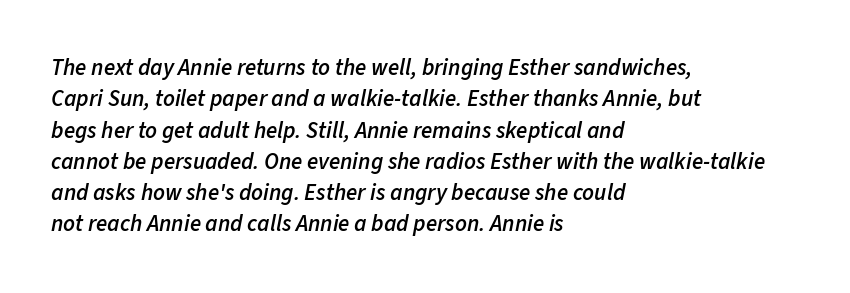
The image shows 23 px text type, italic (leaning right); set left-aligned, normal line spacing (1.36x), normal letter spacing, not underlined.
